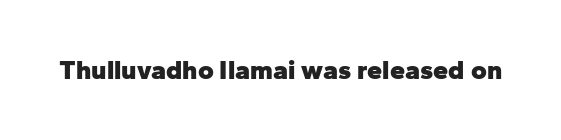
The image shows 27 px bold type, upright; set normal letter spacing, not underlined.
